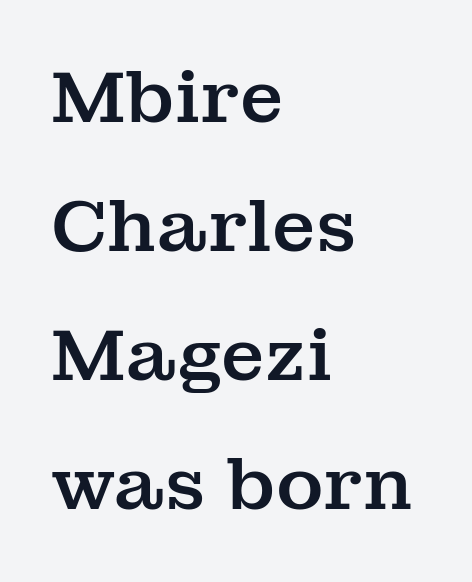
{"serif": "yes", "italic": "no", "width": "normal", "stroke_contrast": "medium", "x_height": "medium", "monospaced": "no", "underline": "no", "align": "left", "line_spacing_ratio": 1.79, "letter_spacing": "normal", "letter_spacing_em": 0.0, "glyph_px": 72}
